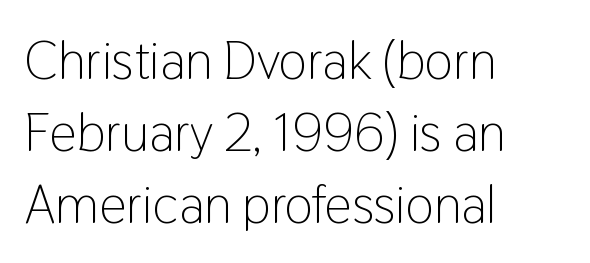
Each row of text sits above clean, open space. Visually the block forms a straight wall on the left and a jagged coastline on the right. Is the stroke heavy? The answer is a plain regular-or-lighter. Compared with typical body copy, the letter spacing here is the same. Normally led — the rows are evenly, conventionally spaced. The face used here is proportionally spaced, like ordinary book or web type.
